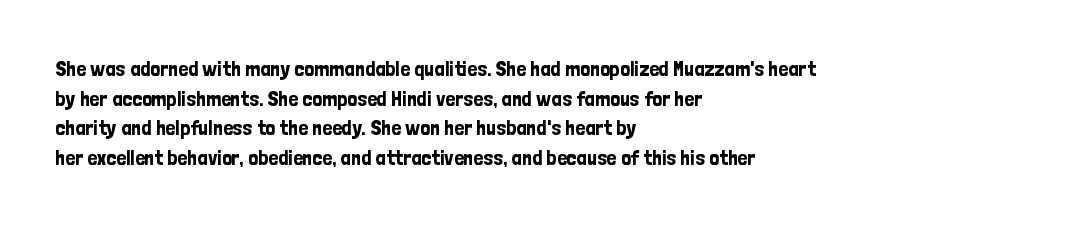
The image shows 22 px text type, upright; set left-aligned, normal line spacing (1.35x), normal letter spacing, not underlined.
